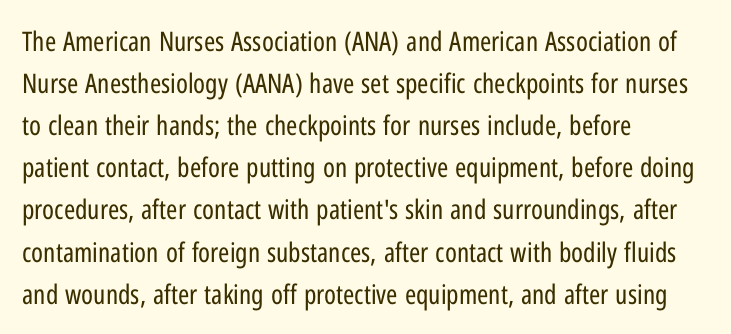
{"italic": "no", "bold": "no", "underline": "no", "align": "left", "line_spacing": "normal", "line_spacing_ratio": 1.56, "letter_spacing": "normal", "letter_spacing_em": 0.0, "glyph_px": 27}
